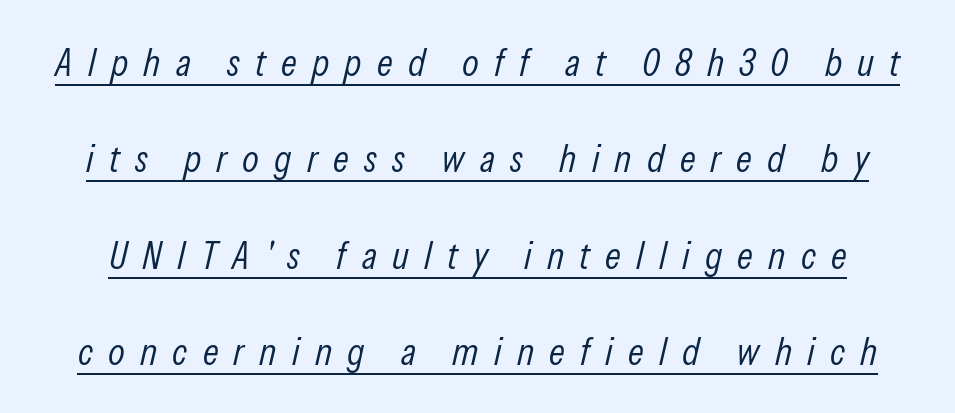
The image shows 39 px light, condensed type, italic (leaning right); set loose line spacing (2.47x), unusually wide letter spacing (+0.39 em), underlined; low stroke contrast and a medium x-height.
